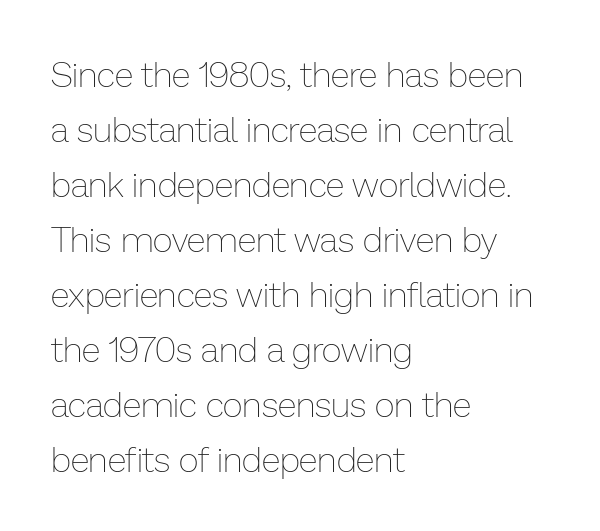
Q: Is the text bold? A: No.
Q: Is the text italic (slanted)? A: No, it is upright.
Q: Is the text underlined? A: No.
Q: How is the paragraph aligned? A: Left-aligned.
Q: Is the spacing between letters normal or unusually wide? A: Normal.
Q: Is the spacing between lines tight, normal or loose? A: Normal.
Q: Width (condensed, normal, or wide)? A: Normal.
Q: Stroke contrast? A: Low.
Q: x-height? A: Medium.
Q: Monospaced? A: No.
